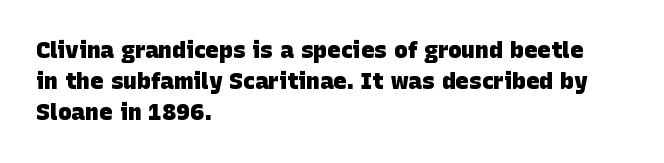
Caption: bold face, heavy strokes. The horizontal fit of the characters is conventional and even. The rows are spaced the way most documents space them. The lines are quadded left.
